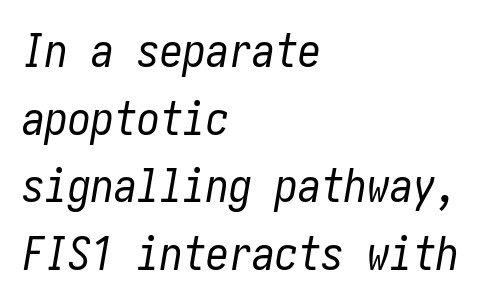
The image shows 46 px regular-weight, condensed type, italic (leaning right); set left-aligned, normal line spacing (1.47x), normal letter spacing, not underlined; low stroke contrast and a medium x-height.
